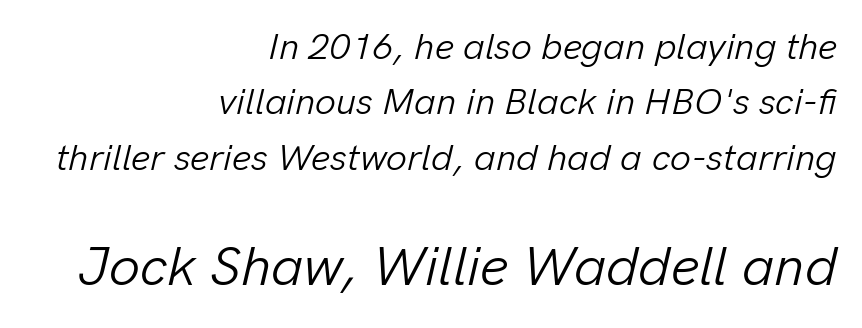
Q: Is the text bold? A: No.
Q: Is the text italic (slanted)? A: Yes, it leans right by about 13 degrees.
Q: Is the text underlined? A: No.
Q: How is the paragraph aligned? A: Right-aligned.
Q: Is the spacing between letters normal or unusually wide? A: Normal.
Q: Is the spacing between lines tight, normal or loose? A: Normal.
Q: Which block of text is set in a larger size, the first (top) or the second (bottom)? A: The second (bottom) one.
Q: Width (condensed, normal, or wide)? A: Normal.
Q: Stroke contrast? A: Low.
Q: x-height? A: Medium.
Q: Monospaced? A: No.
